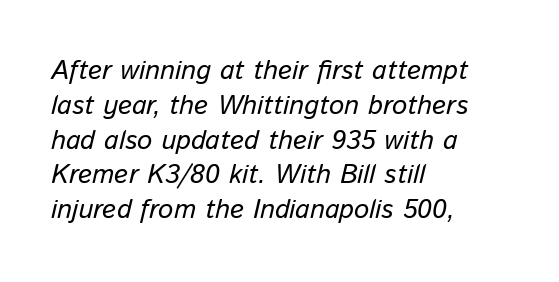
Q: Is the text bold? A: No.
Q: Is the text italic (slanted)? A: Yes, it leans right by about 13 degrees.
Q: Is the text underlined? A: No.
Q: How is the paragraph aligned? A: Left-aligned.
Q: Is the spacing between letters normal or unusually wide? A: Normal.
Q: Is the spacing between lines tight, normal or loose? A: Normal.
